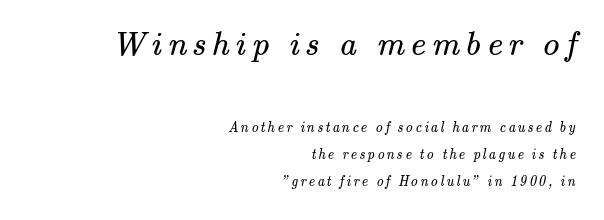
Q: Is the text bold? A: No.
Q: Is the typeface a serif or a sans-serif typeface? A: Serif.
Q: Is the text underlined? A: No.
Q: How is the paragraph aligned? A: Right-aligned.
Q: Is the spacing between lines tight, normal or loose? A: Loose.
Q: Which block of text is set in a larger size, the first (top) or the second (bottom)? A: The first (top) one.
Q: Width (condensed, normal, or wide)? A: Normal.
Q: Stroke contrast? A: Medium.
Q: x-height? A: Small.
Q: Monospaced? A: No.
